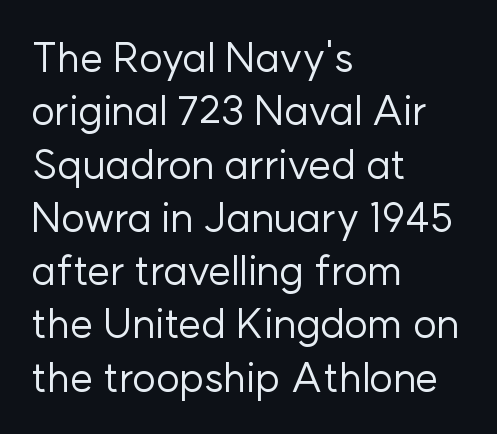
{"serif": "no", "italic": "no", "bold": "no", "weight": "regular", "width": "normal", "stroke_contrast": "low", "x_height": "medium", "monospaced": "no", "underline": "no", "align": "left", "line_spacing": "normal", "line_spacing_ratio": 1.3, "letter_spacing": "normal", "letter_spacing_em": 0.0, "glyph_px": 41}
